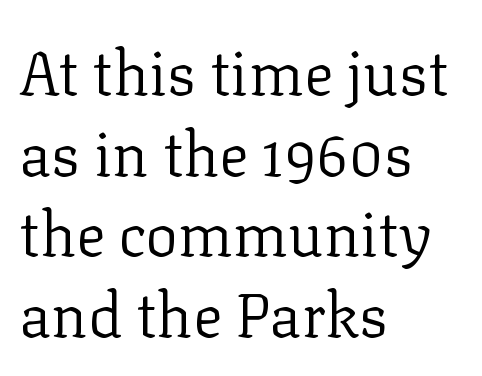
The image shows 61 px regular-weight serif type, upright; set left-aligned, normal line spacing (1.32x), normal letter spacing, not underlined; low stroke contrast and a medium x-height.
